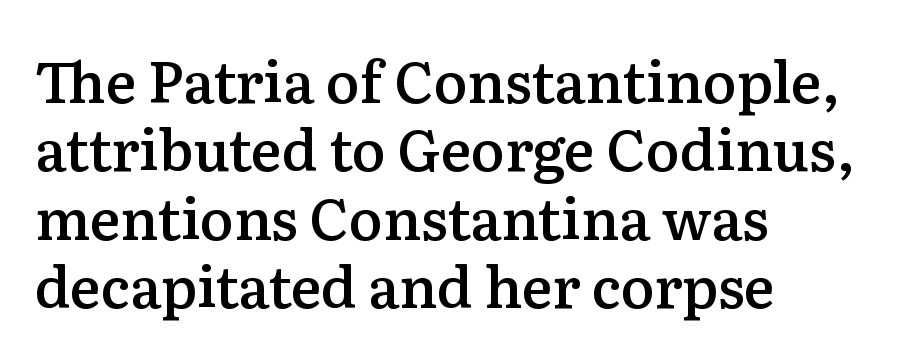
Strokes here are thickened, but only to semibold level. Vertical strokes here are truly vertical. The baseline area is clear. Is this a fixed-width face? No — the glyphs have proportional, varying widths. I'd call this a serif setting — the letters wear small feet. The line texture is even and compact thanks to regular tracking.
